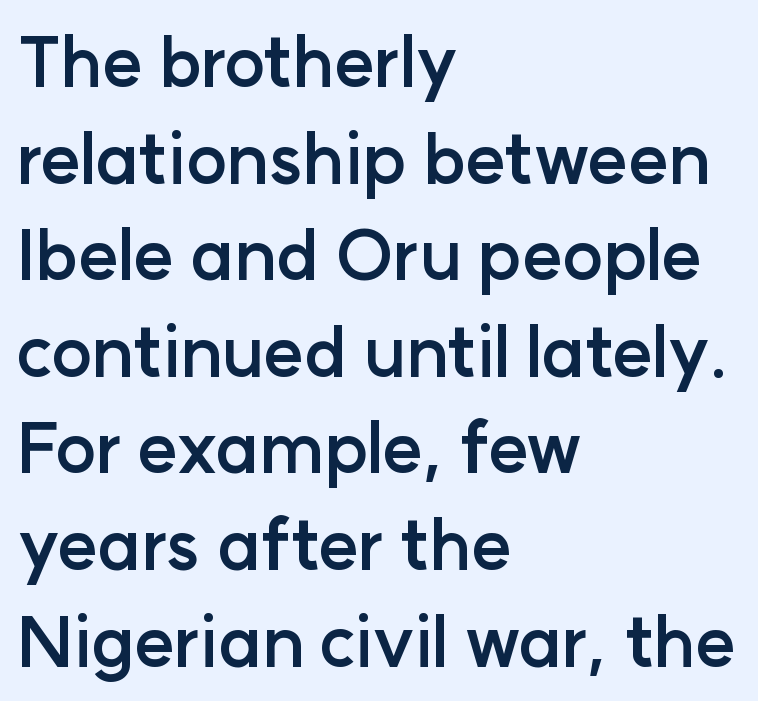
The image shows 69 px semibold sans-serif type, upright; set left-aligned, normal line spacing (1.4x), normal letter spacing, not underlined; low stroke contrast and a medium x-height.
